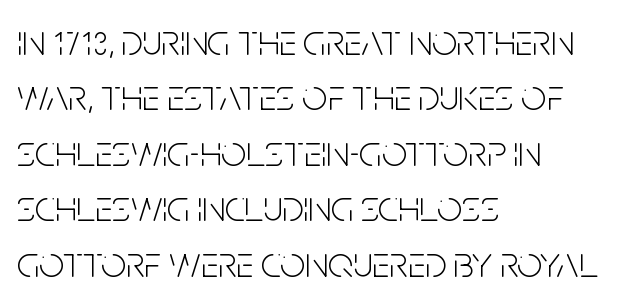
The image shows 44 px light, condensed sans-serif type, upright; set left-aligned, normal line spacing (1.26x), normal letter spacing, not underlined; low stroke contrast and a large x-height.
